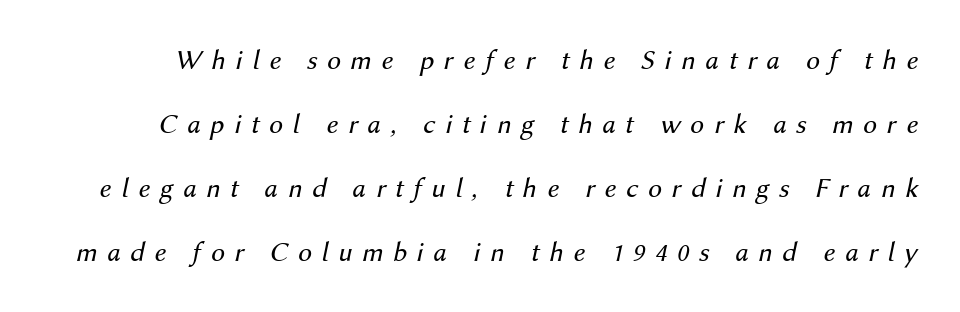
Students, note that the glyphs here are deliberately spaced far apart. Looking at the ascenders, they clearly lean. Clear beneath every line of the passage. A typesetter would call this leading open, well beyond the default.
